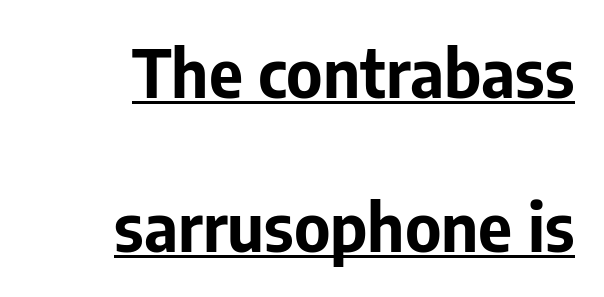
In CSS terms this would be text-align: right. Caption: standard tracking, unaltered. Unlike italic type, these characters show no tilt at all. A continuous stroke trails under the words, as in a hyperlink.
